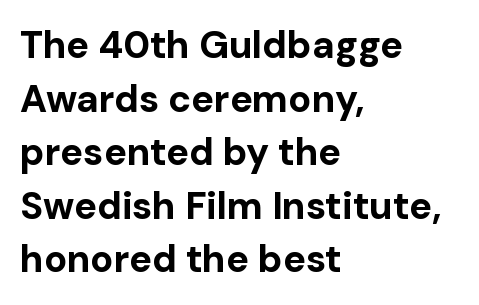
{"serif": "no", "italic": "no", "bold": "yes", "weight": "bold", "width": "normal", "stroke_contrast": "low", "x_height": "medium", "monospaced": "no", "underline": "no", "align": "left", "line_spacing": "normal", "line_spacing_ratio": 1.41, "letter_spacing": "normal", "letter_spacing_em": 0.0, "glyph_px": 38}
